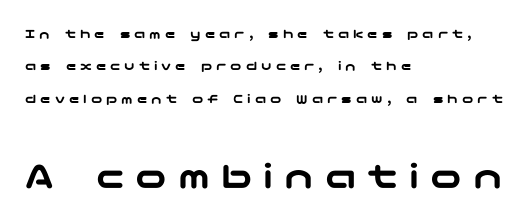
Q: Is the text italic (slanted)? A: No, it is upright.
Q: Is the typeface a serif or a sans-serif typeface? A: Sans-serif.
Q: Is the text underlined? A: No.
Q: How is the paragraph aligned? A: Left-aligned.
Q: Is the spacing between letters normal or unusually wide? A: Unusually wide.
Q: Is the spacing between lines tight, normal or loose? A: Loose.
Q: Which block of text is set in a larger size, the first (top) or the second (bottom)? A: The second (bottom) one.
Q: Width (condensed, normal, or wide)? A: Wide.
Q: Stroke contrast? A: Low.
Q: x-height? A: Medium.
